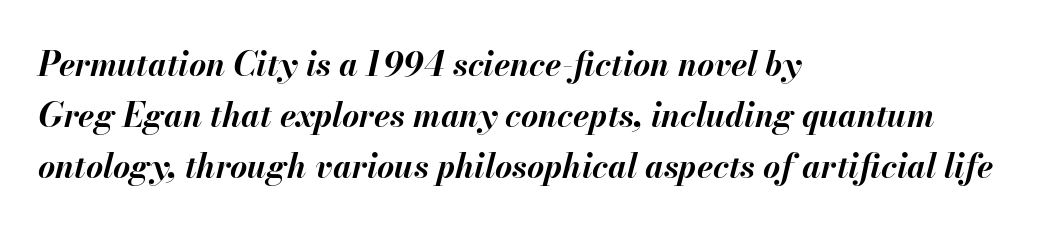
Q: Is the text bold? A: Yes.
Q: Is the text italic (slanted)? A: Yes, it leans right by about 13 degrees.
Q: Is the text underlined? A: No.
Q: How is the paragraph aligned? A: Left-aligned.
Q: Is the spacing between letters normal or unusually wide? A: Normal.
Q: Is the spacing between lines tight, normal or loose? A: Normal.
Q: Width (condensed, normal, or wide)? A: Normal.
Q: Stroke contrast? A: Medium.
Q: x-height? A: Small.
Q: Monospaced? A: No.
